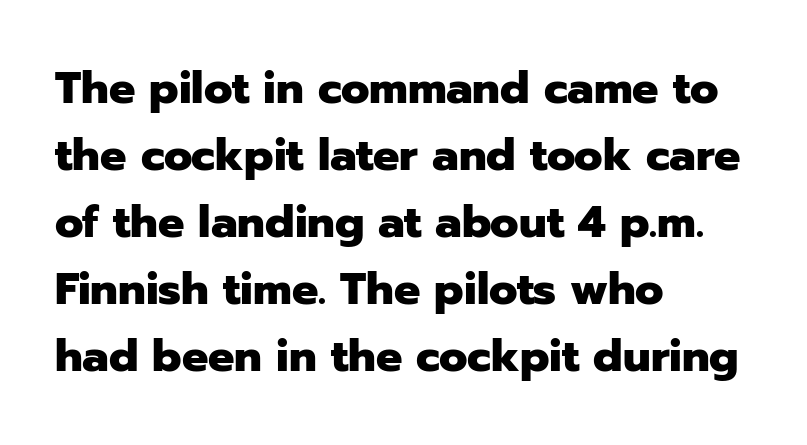
The image shows 44 px heavy sans-serif type, upright; set left-aligned, normal line spacing (1.52x), normal letter spacing, not underlined; low stroke contrast and a medium x-height.
